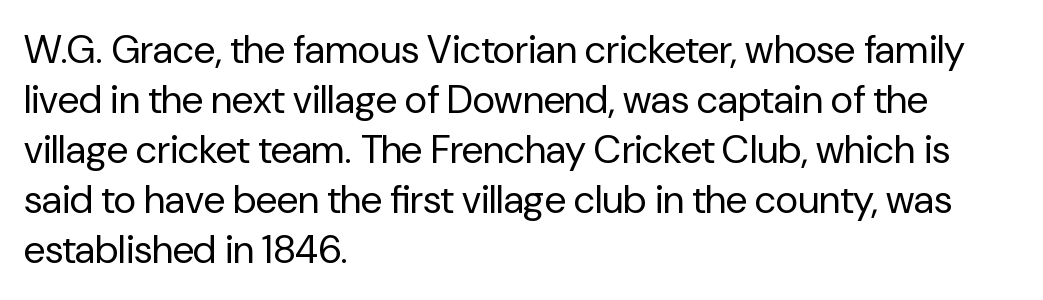
{"serif": "no", "italic": "no", "bold": "no", "weight": "regular", "width": "normal", "stroke_contrast": "low", "x_height": "medium", "monospaced": "no", "underline": "no", "align": "left", "line_spacing": "normal", "line_spacing_ratio": 1.28, "letter_spacing": "normal", "letter_spacing_em": 0.0, "glyph_px": 39}
